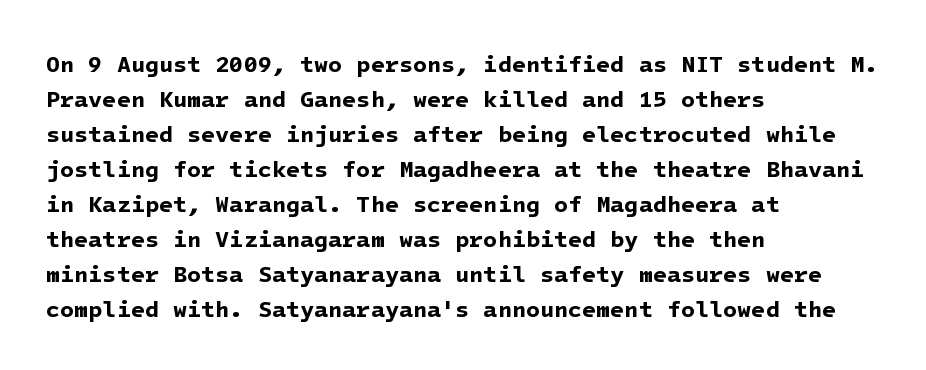
Q: Is the text bold? A: Yes.
Q: Is the text underlined? A: No.
Q: How is the paragraph aligned? A: Left-aligned.
Q: Is the spacing between letters normal or unusually wide? A: Normal.
Q: Is the spacing between lines tight, normal or loose? A: Normal.
